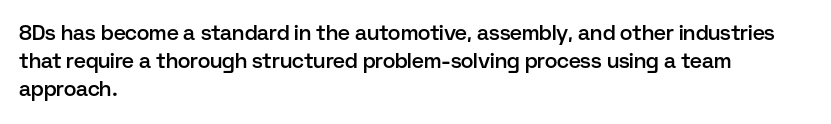
The image shows 21 px text type, upright; set left-aligned, normal line spacing (1.34x), normal letter spacing, not underlined.
